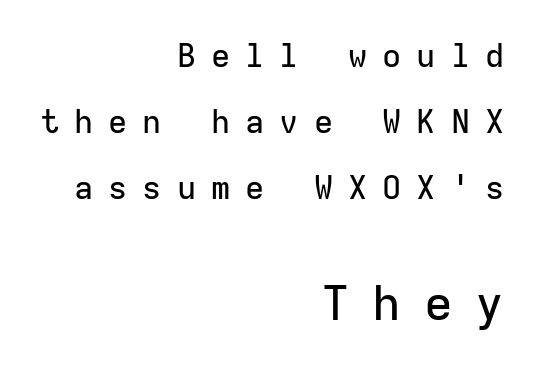
Horizontal alignment here is rightward, an uncommon choice for prose. The horizontal fit of the characters is loose and conspicuously gappy. Note: smaller setting up top, larger setting below. Plain, unruled lines of type.
